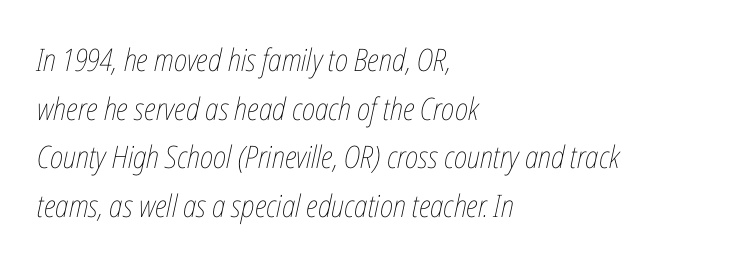
{"italic": "yes", "lean": "right", "slant_degrees": 12, "bold": "no", "weight": "thin", "width": "condensed", "stroke_contrast": "low", "x_height": "medium", "monospaced": "no", "underline": "no", "align": "left", "line_spacing": "normal", "line_spacing_ratio": 1.57, "letter_spacing": "normal", "letter_spacing_em": 0.0, "glyph_px": 31}
